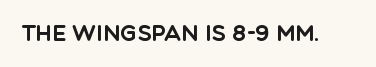
Q: Is the text italic (slanted)? A: No, it is upright.
Q: Is the text underlined? A: No.
Q: Is the spacing between letters normal or unusually wide? A: Normal.
